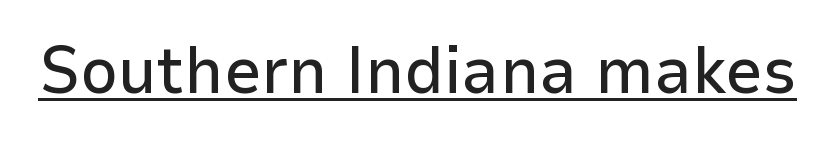
{"serif": "no", "italic": "no", "width": "normal", "stroke_contrast": "low", "x_height": "medium", "monospaced": "no", "underline": "yes", "letter_spacing": "normal", "letter_spacing_em": 0.0, "glyph_px": 66}
